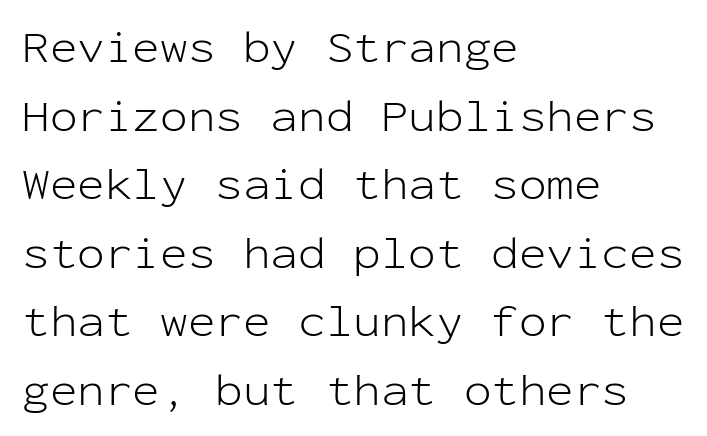
{"serif": "no", "italic": "no", "bold": "no", "weight": "light", "width": "normal", "stroke_contrast": "low", "x_height": "medium", "monospaced": "yes", "underline": "no", "align": "left", "line_spacing": "normal", "line_spacing_ratio": 1.49, "letter_spacing": "normal", "letter_spacing_em": 0.0, "glyph_px": 46}
